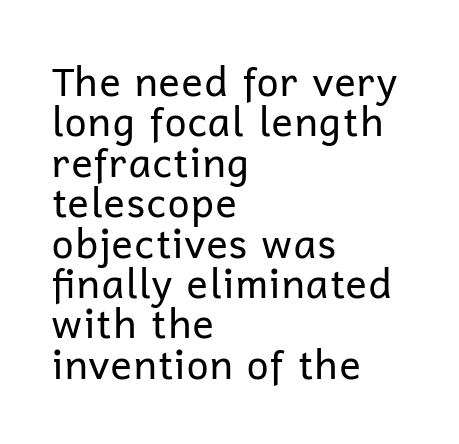
{"serif": "no", "italic": "no", "bold": "no", "weight": "regular", "width": "normal", "stroke_contrast": "low", "x_height": "medium", "monospaced": "no", "underline": "no", "align": "left", "line_spacing": "tight", "line_spacing_ratio": 1.01, "letter_spacing": "normal", "letter_spacing_em": 0.0, "glyph_px": 40}
